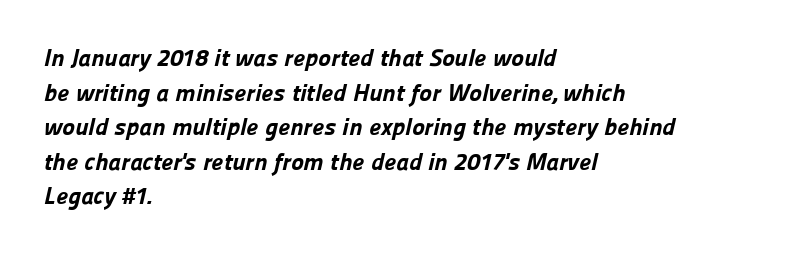
The block of text has a typical density, with ordinary space between rows. Typesetter's note: full bold, strokes at maximum text heaviness. Compared with typical body copy, the letter spacing here is the same. Casual observation: everything's shoved over to the left.
